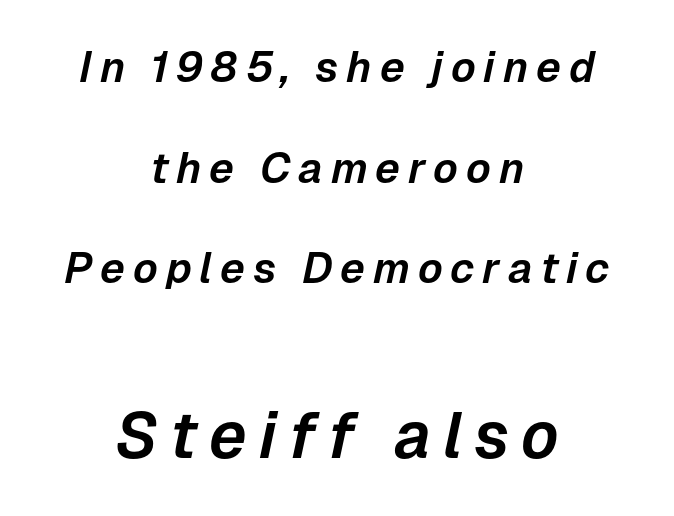
Q: Is the text italic (slanted)? A: Yes, it leans right by about 12 degrees.
Q: Is the text underlined? A: No.
Q: How is the paragraph aligned? A: Centered.
Q: Is the spacing between lines tight, normal or loose? A: Loose.
Q: Which block of text is set in a larger size, the first (top) or the second (bottom)? A: The second (bottom) one.
Q: Width (condensed, normal, or wide)? A: Normal.
Q: Stroke contrast? A: Low.
Q: x-height? A: Medium.
Q: Monospaced? A: No.
